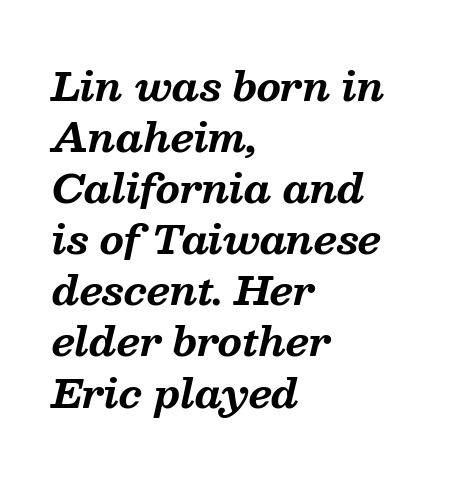
{"serif": "yes", "italic": "yes", "lean": "right", "slant_degrees": 13, "bold": "yes", "weight": "bold", "width": "normal", "stroke_contrast": "medium", "x_height": "medium", "monospaced": "no", "underline": "no", "align": "left", "line_spacing": "normal", "line_spacing_ratio": 1.31, "letter_spacing": "normal", "letter_spacing_em": 0.0, "glyph_px": 39}
